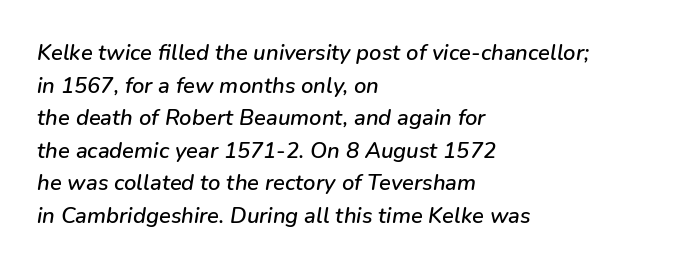
The image shows 22 px text type, italic (leaning right); set left-aligned, normal line spacing (1.48x), normal letter spacing, not underlined.
